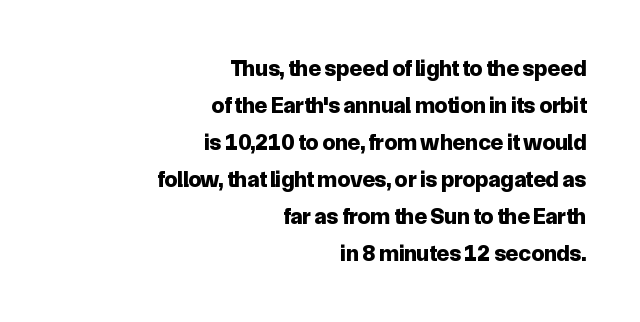
{"italic": "no", "bold": "yes", "underline": "no", "align": "right", "line_spacing": "normal", "line_spacing_ratio": 1.61, "letter_spacing": "normal", "letter_spacing_em": 0.0, "glyph_px": 23}
